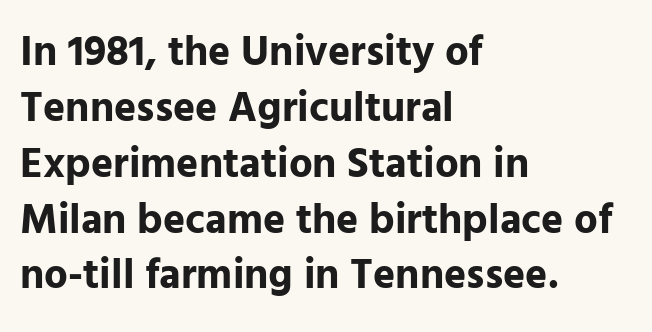
The image shows 42 px bold sans-serif type, upright; set left-aligned, normal line spacing (1.33x), normal letter spacing, not underlined; low stroke contrast and a medium x-height.
